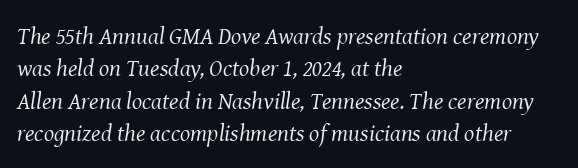
The space between consecutive lines is moderate. Heaviness? Minimal to ordinary, like unemphasized prose. The whole block is typeset with a tilt. In CSS terms this would be text-align: left.
